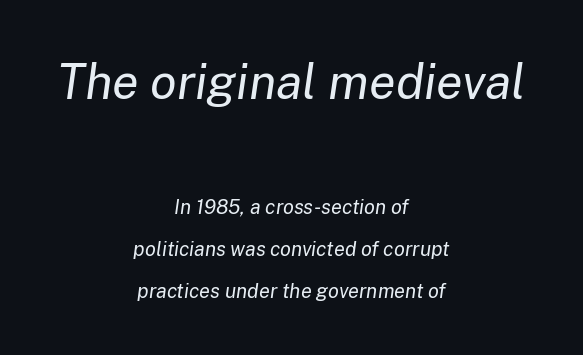
The image shows 49 px regular-weight type, italic (leaning right); set centered, loose line spacing (2.11x), normal letter spacing, not underlined; the first (top) block is 2.45x larger; low stroke contrast and a medium x-height.
